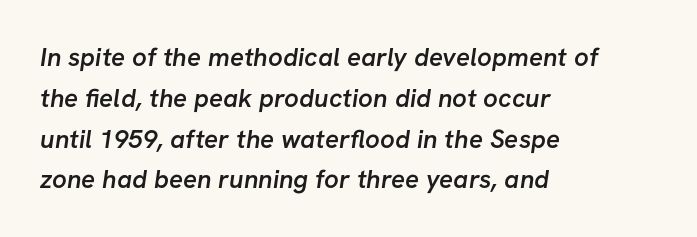
This rendering uses left alignment, leaving the right contour irregular. Stems and bowls a touch heavier than normal — semibold. A normal amount of white space separates one row of letters from the next. Tracking value appears to be zero — textbook default spacing.
